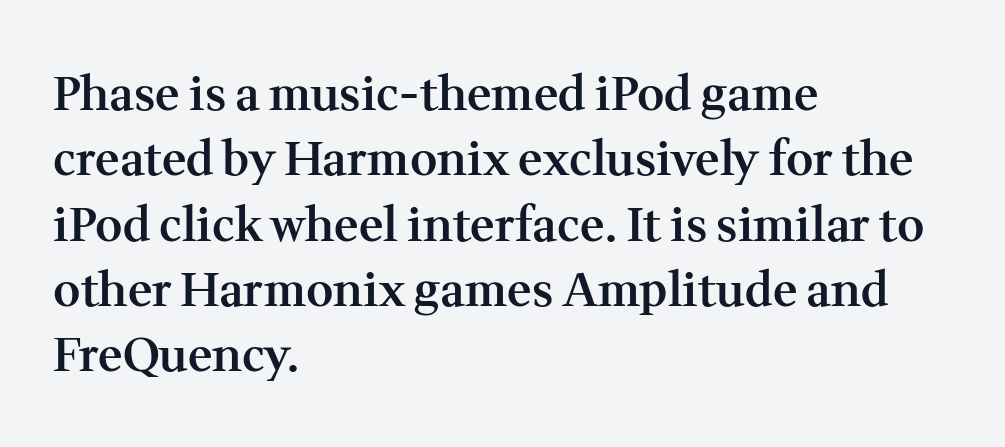
Where is the straight margin? On the left. Default kerning and tracking; the words read as compact shapes. Any mark beneath the type? The region is blank. The passage shown is typed in a proportional face where columns would drift. Stems and bowls a touch heavier than normal — semibold.
